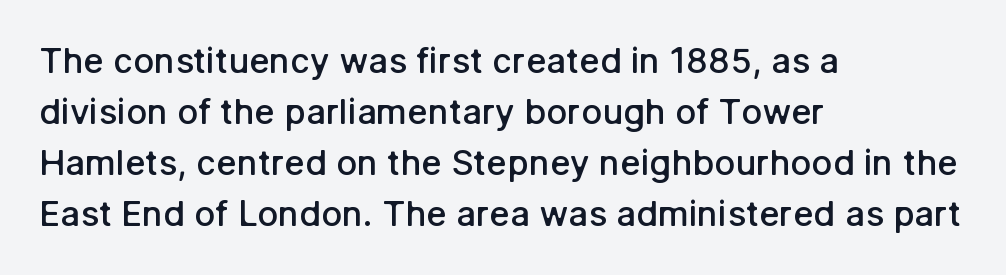
The image shows 35 px semibold sans-serif type, upright; set left-aligned, normal line spacing (1.46x), normal letter spacing, not underlined; low stroke contrast and a medium x-height.
